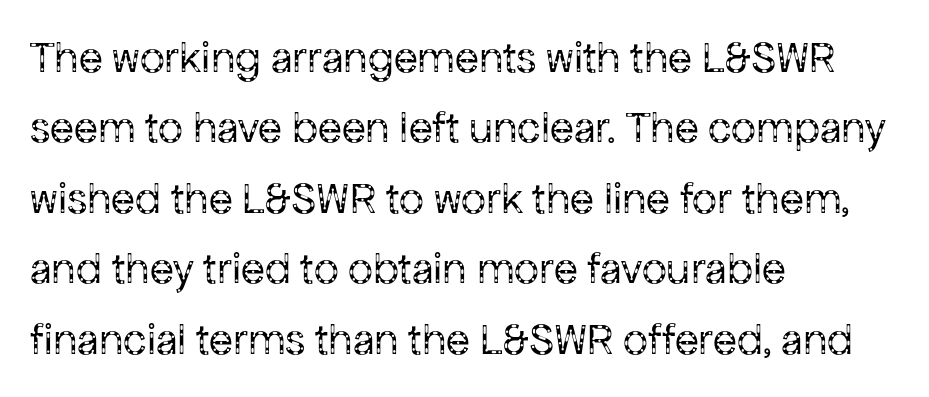
Descenders are the only things crossing below the line. Letters have the restrained weight of plain body copy at most. Spacing verdict: proportional, widths tailored to each character. These lines stack with their left ends in a neat column.
